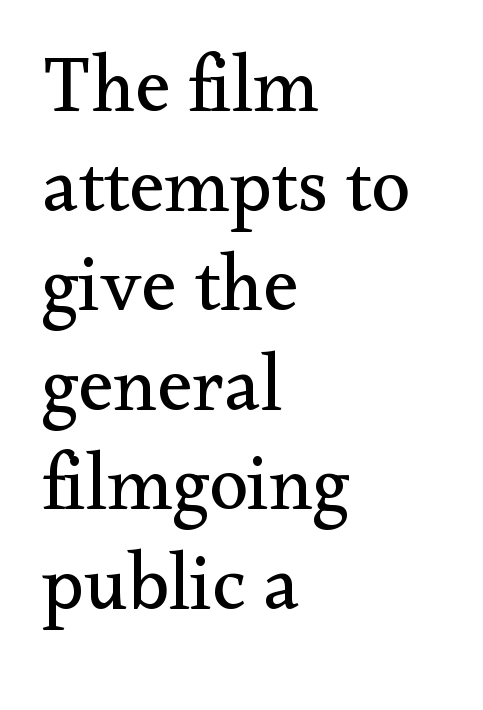
Q: Is the text bold? A: No.
Q: Is the text italic (slanted)? A: No, it is upright.
Q: Is the typeface a serif or a sans-serif typeface? A: Serif.
Q: Is the text underlined? A: No.
Q: How is the paragraph aligned? A: Left-aligned.
Q: Is the spacing between letters normal or unusually wide? A: Normal.
Q: Is the spacing between lines tight, normal or loose? A: Normal.
Q: Width (condensed, normal, or wide)? A: Normal.
Q: Stroke contrast? A: Medium.
Q: x-height? A: Small.
Q: Monospaced? A: No.
